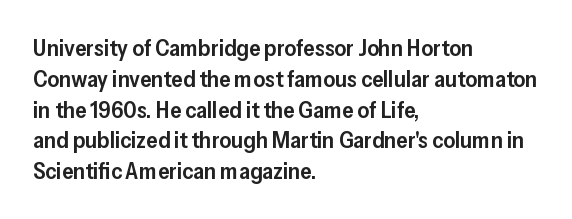
The image shows 23 px text type, upright; set left-aligned, normal line spacing (1.34x), normal letter spacing, not underlined.
